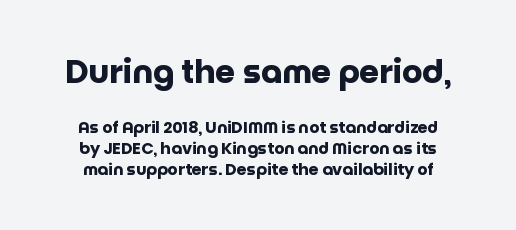
Anything drawn beneath the words? Only blank space. Of the two passages, the one on top uses the larger point size. The leading is moderate, giving the passage an even texture. You could call the tracking neutral — neither tight nor loose. Designer's note — italics off, roman on.
